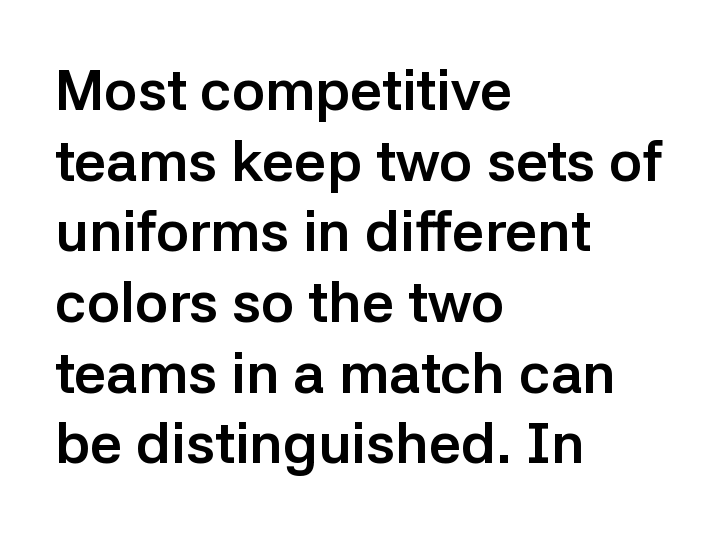
{"serif": "no", "italic": "no", "bold": "yes", "weight": "semibold", "width": "normal", "stroke_contrast": "low", "x_height": "medium", "monospaced": "no", "underline": "no", "align": "left", "line_spacing_ratio": 1.24, "letter_spacing": "normal", "letter_spacing_em": 0.0, "glyph_px": 57}
